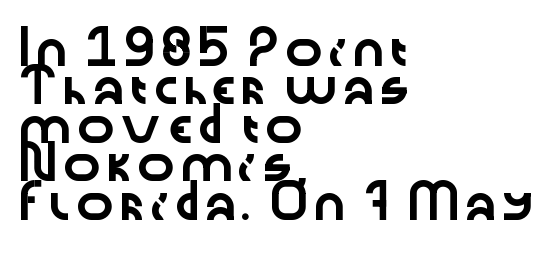
{"serif": "no", "italic": "no", "width": "wide", "stroke_contrast": "low", "x_height": "medium", "monospaced": "no", "underline": "no", "align": "left", "line_spacing_ratio": 1.2, "letter_spacing": "normal", "letter_spacing_em": 0.0, "glyph_px": 32}
